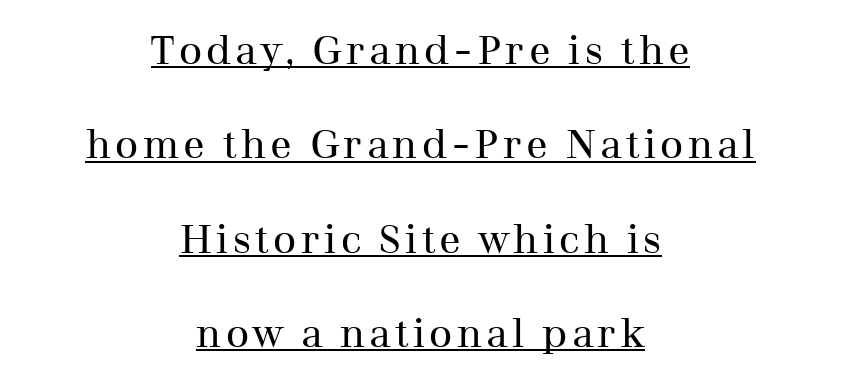
The image shows 40 px regular-weight serif type, upright; set centered, loose line spacing (2.36x), underlined; medium stroke contrast and a medium x-height.
